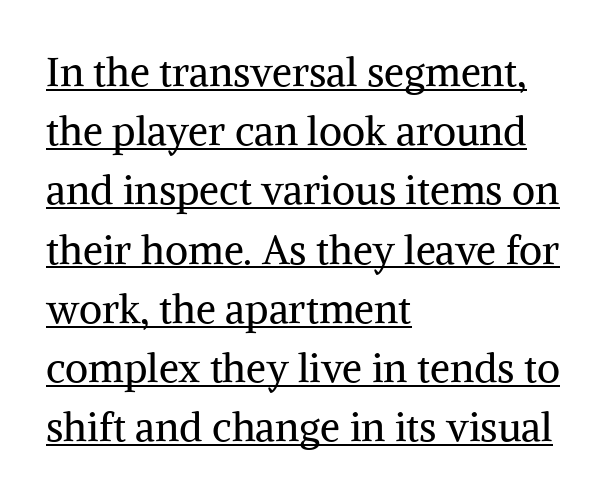
The image shows 40 px regular-weight serif type, upright; set left-aligned, normal line spacing (1.48x), normal letter spacing, underlined; medium stroke contrast and a medium x-height.
